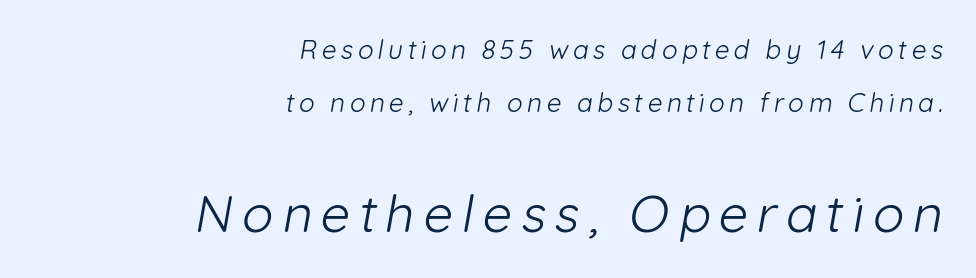
Q: Is the text bold? A: No.
Q: Is the typeface a serif or a sans-serif typeface? A: Sans-serif.
Q: Is the text underlined? A: No.
Q: How is the paragraph aligned? A: Right-aligned.
Q: Is the spacing between lines tight, normal or loose? A: Loose.
Q: Which block of text is set in a larger size, the first (top) or the second (bottom)? A: The second (bottom) one.
Q: Width (condensed, normal, or wide)? A: Normal.
Q: Stroke contrast? A: Low.
Q: x-height? A: Medium.
Q: Monospaced? A: No.
